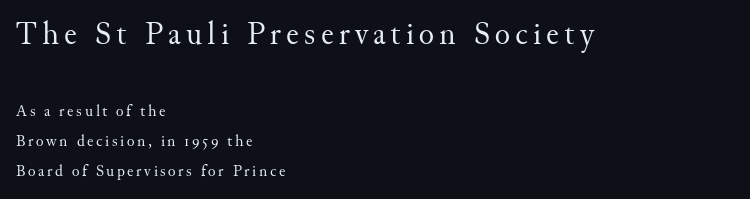
The image shows 32 px regular-weight serif type, upright; set left-aligned, line spacing 1.88x, not underlined; the first (top) block is 2.0x larger; medium stroke contrast and a small x-height.
